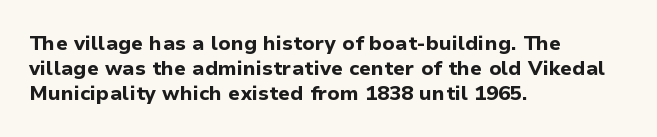
Q: Is the text bold? A: Yes.
Q: Is the text italic (slanted)? A: No, it is upright.
Q: Is the text underlined? A: No.
Q: How is the paragraph aligned? A: Left-aligned.
Q: Is the spacing between letters normal or unusually wide? A: Normal.
Q: Is the spacing between lines tight, normal or loose? A: Normal.
